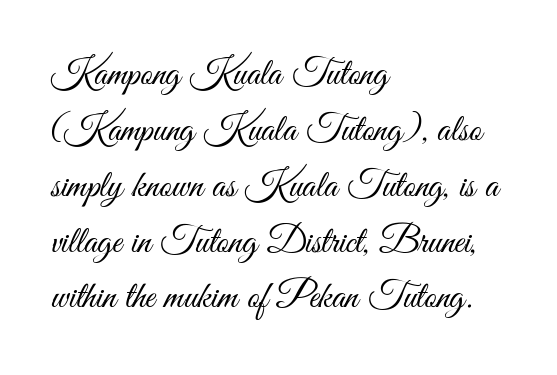
This rendering leaves character spacing at its baseline value. Horizontal bands of white between lines are of average thickness. A classic flush-left, rag-right setting is used for this passage.
